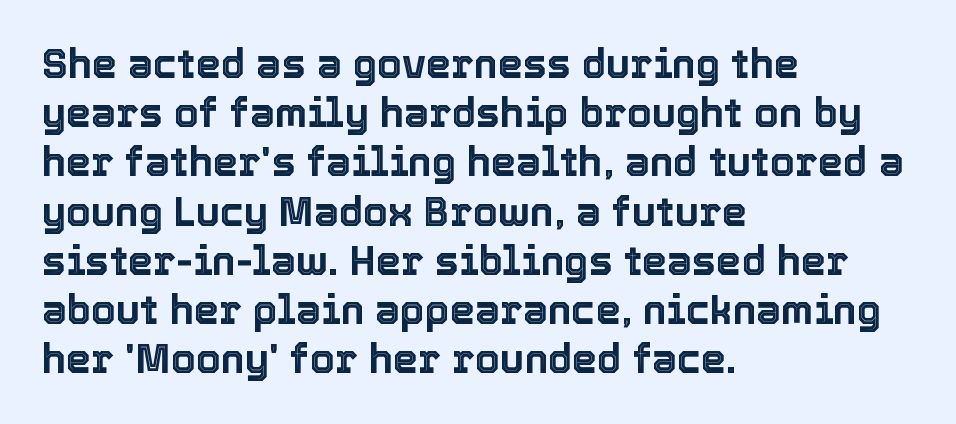
Q: Is the text italic (slanted)? A: No, it is upright.
Q: Is the text underlined? A: No.
Q: How is the paragraph aligned? A: Left-aligned.
Q: Is the spacing between letters normal or unusually wide? A: Normal.
Q: Width (condensed, normal, or wide)? A: Normal.
Q: x-height? A: Medium.
Q: Monospaced? A: No.
